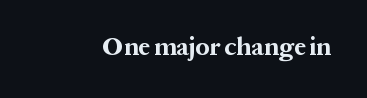
{"italic": "no", "bold": "yes", "underline": "no", "letter_spacing": "normal", "letter_spacing_em": 0.0, "glyph_px": 25}
